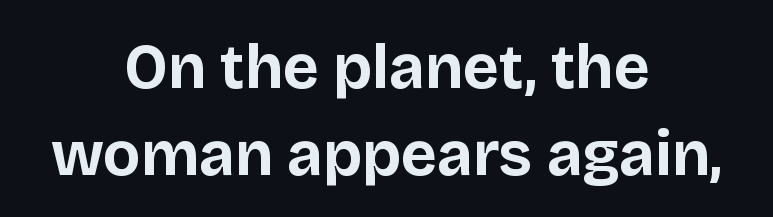
{"serif": "no", "italic": "no", "bold": "yes", "weight": "bold", "width": "normal", "stroke_contrast": "low", "x_height": "large", "monospaced": "no", "underline": "no", "align": "center", "line_spacing": "normal", "line_spacing_ratio": 1.41, "letter_spacing": "normal", "letter_spacing_em": 0.0, "glyph_px": 62}
